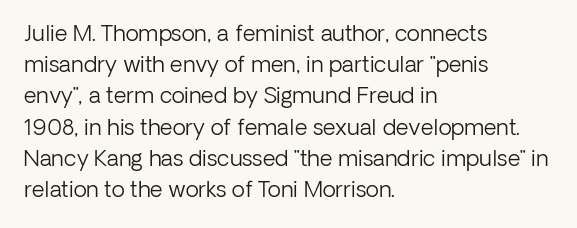
The image shows 22 px text type, upright; set left-aligned, normal line spacing (1.42x), normal letter spacing, not underlined.
